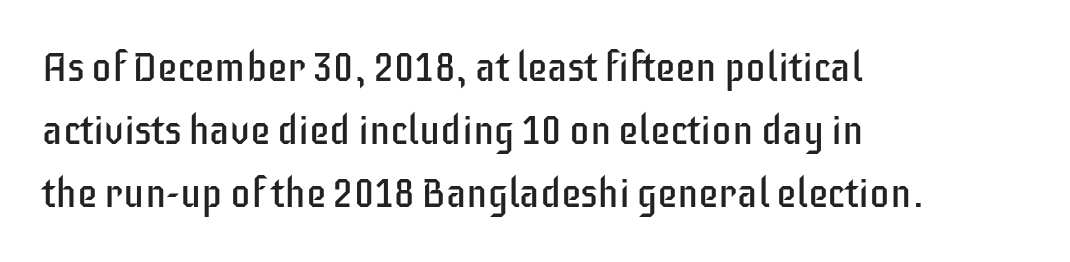
The typography opts for an upright posture over an oblique one. The tracking reads as untouched default to a designer's eye. Letters have the restrained weight of plain body copy at most. The block of text has a typical density, with ordinary space between rows.
